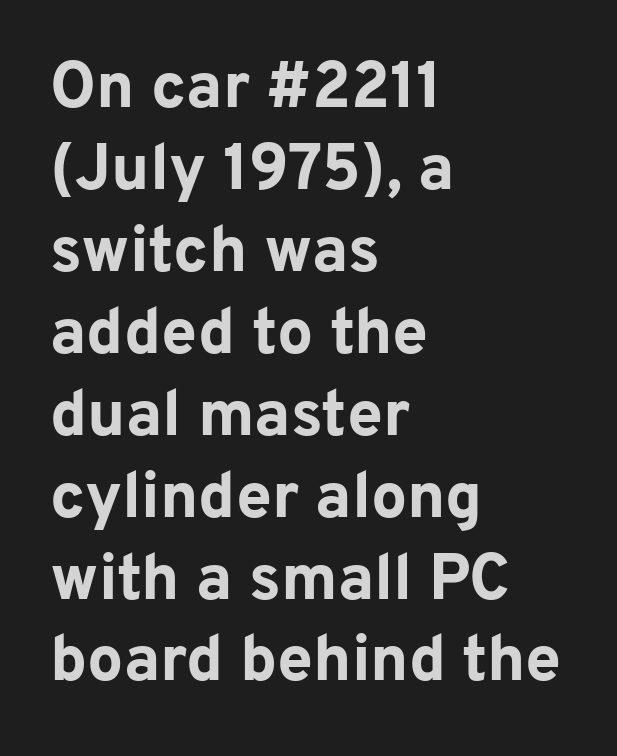
{"serif": "no", "italic": "no", "bold": "yes", "weight": "bold", "width": "normal", "stroke_contrast": "low", "x_height": "medium", "monospaced": "no", "underline": "no", "align": "left", "line_spacing": "normal", "line_spacing_ratio": 1.28, "letter_spacing": "normal", "letter_spacing_em": 0.0, "glyph_px": 64}
